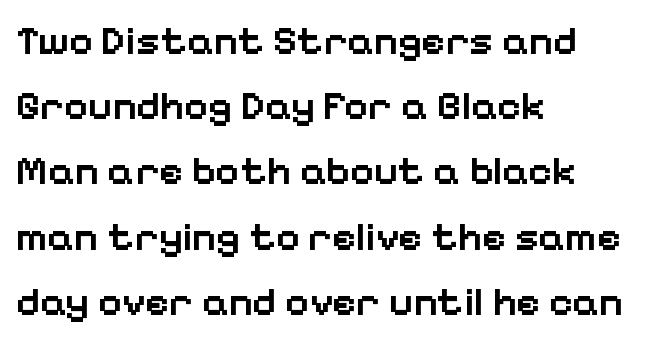
Varying glyph widths throughout — classic text-font behaviour. This rendering uses left alignment, leaving the right contour irregular. The type family on display is of the sans-serif kind. Characters remain perfectly vertical along every line. Standard letterfit; no display-style spreading of the glyphs.
